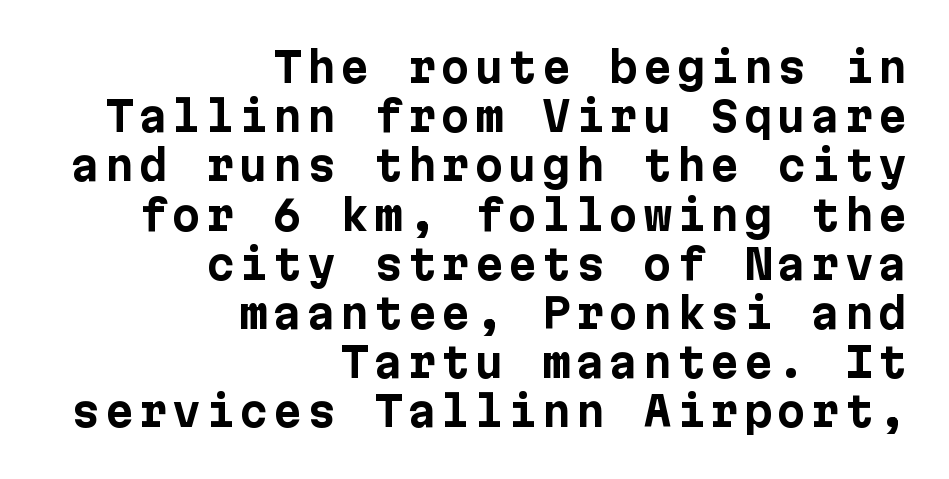
Q: Is the text bold? A: Yes.
Q: Is the text italic (slanted)? A: No, it is upright.
Q: Is the typeface a serif or a sans-serif typeface? A: Sans-serif.
Q: Is the text underlined? A: No.
Q: How is the paragraph aligned? A: Right-aligned.
Q: Width (condensed, normal, or wide)? A: Normal.
Q: Stroke contrast? A: Low.
Q: x-height? A: Medium.
